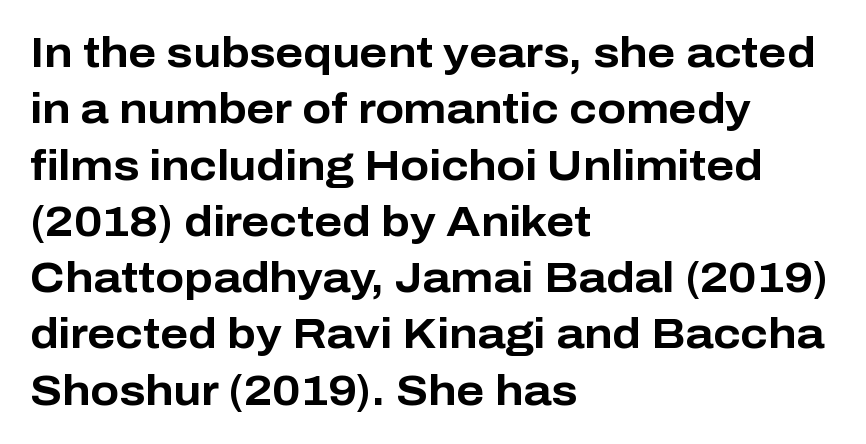
The image shows 42 px bold sans-serif type, upright; set left-aligned, normal line spacing (1.34x), normal letter spacing, not underlined; low stroke contrast and a medium x-height.
